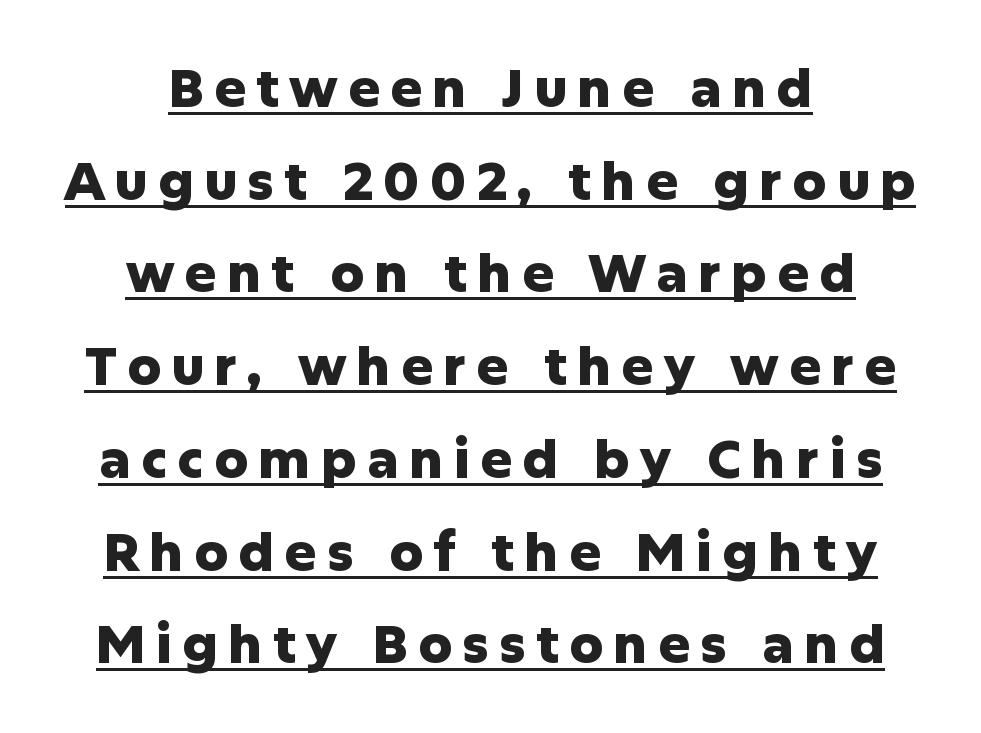
{"serif": "no", "italic": "no", "bold": "yes", "weight": "heavy", "width": "normal", "stroke_contrast": "low", "x_height": "medium", "monospaced": "no", "underline": "yes", "align": "center", "line_spacing_ratio": 1.75, "glyph_px": 53}
